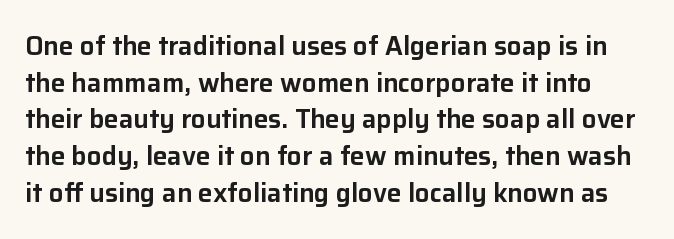
Q: Is the text italic (slanted)? A: No, it is upright.
Q: Is the text underlined? A: No.
Q: Is the spacing between letters normal or unusually wide? A: Normal.
Q: Is the spacing between lines tight, normal or loose? A: Normal.
